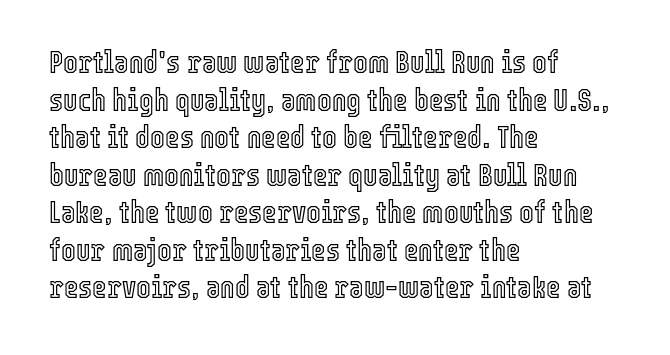
{"italic": "no", "width": "condensed", "x_height": "medium", "monospaced": "no", "underline": "no", "align": "left", "line_spacing_ratio": 1.21, "letter_spacing": "normal", "letter_spacing_em": 0.0, "glyph_px": 31}
